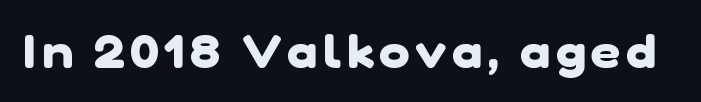
Quick note: underline off. Each letter keeps its own natural width here, so spacing adapts to shape. A full-strength bold gives these letters their thick strokes. Classification — sans serif.
